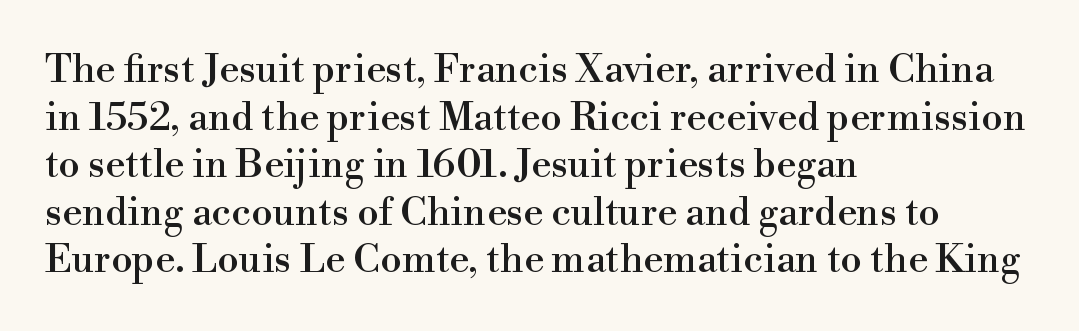
Style check: upright. The letterforms sit shoulder to shoulder at normal distance. The space directly below the letters is spotless. The passage shown is typed in a proportional face where columns would drift. This sample uses a serif face. This sample is left-justified, so line endings fall wherever the words run out.
